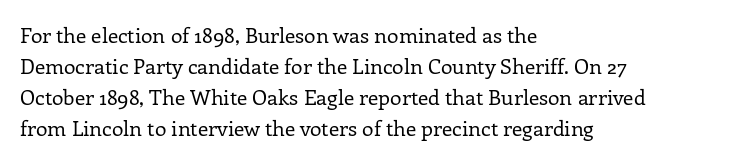
{"italic": "no", "bold": "no", "underline": "no", "align": "left", "line_spacing": "normal", "line_spacing_ratio": 1.48, "letter_spacing": "normal", "letter_spacing_em": 0.0, "glyph_px": 21}
